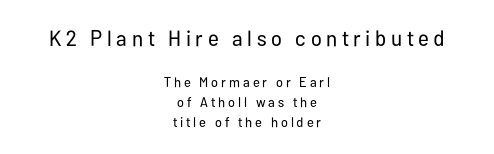
{"italic": "no", "bold": "no", "underline": "no", "align": "center", "line_spacing": "normal", "line_spacing_ratio": 1.42, "letter_spacing": "wide", "letter_spacing_em": 0.21, "larger_block": "first", "size_ratio": 1.57, "glyph_px": 22}
